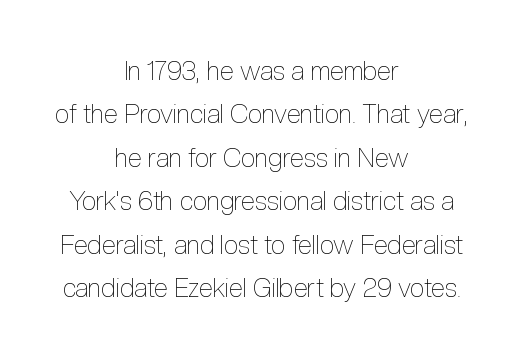
{"italic": "no", "bold": "no", "underline": "no", "align": "center", "line_spacing": "normal", "line_spacing_ratio": 1.67, "letter_spacing": "normal", "letter_spacing_em": 0.0, "glyph_px": 26}
